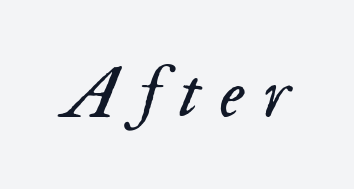
The image shows 72 px regular-weight type, italic (leaning right); set unusually wide letter spacing (+0.27 em), not underlined; medium stroke contrast and a small x-height.
